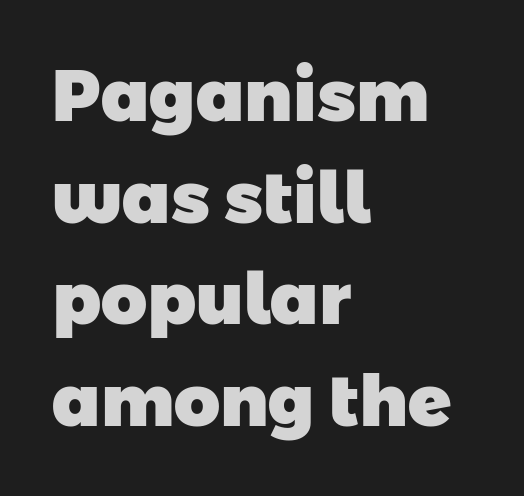
This rendering leaves character spacing at its baseline value. Descenders hang freely into open space. The designer left line spacing at the default. Each letter keeps its own natural width here, so spacing adapts to shape. Stroke terminals: plain, sans-serif. The paragraph has a hard left edge and a soft right edge.
